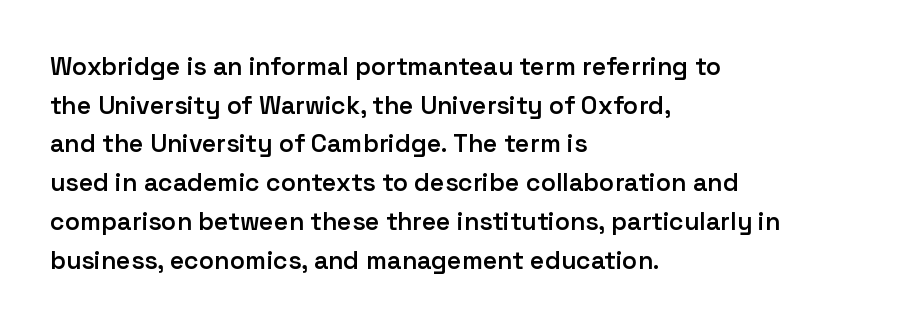
The image shows 25 px text type, upright; set left-aligned, normal line spacing (1.55x), normal letter spacing, not underlined.
